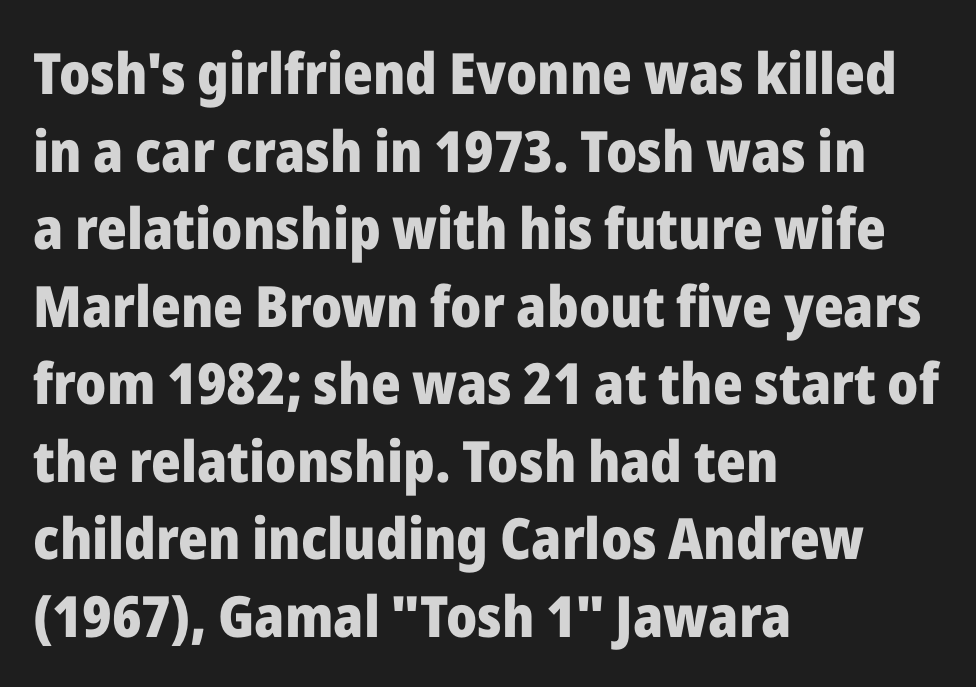
Q: Is the text bold? A: Yes.
Q: Is the text italic (slanted)? A: No, it is upright.
Q: Is the typeface a serif or a sans-serif typeface? A: Sans-serif.
Q: Is the text underlined? A: No.
Q: How is the paragraph aligned? A: Left-aligned.
Q: Is the spacing between letters normal or unusually wide? A: Normal.
Q: Is the spacing between lines tight, normal or loose? A: Normal.
Q: Width (condensed, normal, or wide)? A: Normal.
Q: Stroke contrast? A: Low.
Q: x-height? A: Medium.
Q: Monospaced? A: No.
